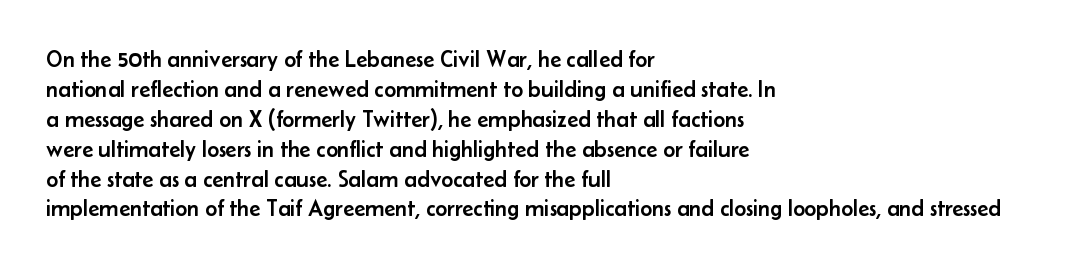
The rendering keeps characters at their native spacing. The string is rendered with underlining switched off. It's the straight-up-and-down kind of type. The paragraph has a hard left edge and a soft right edge. One glance says typical: line gaps are just what's usual.
